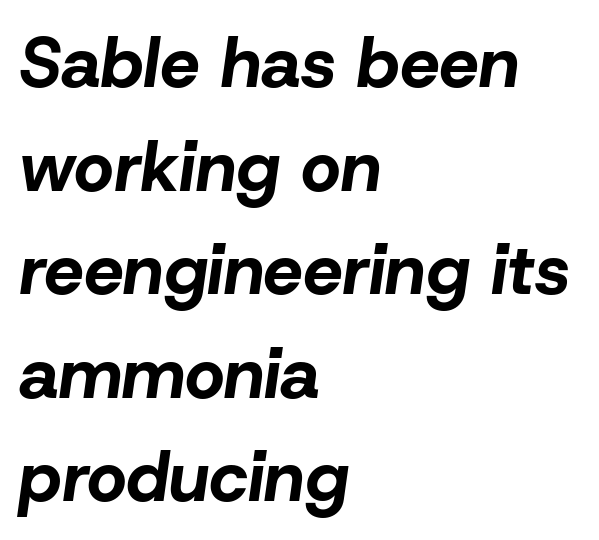
The image shows 70 px bold type, italic (leaning right); set left-aligned, normal line spacing (1.48x), normal letter spacing, not underlined; low stroke contrast and a medium x-height.
